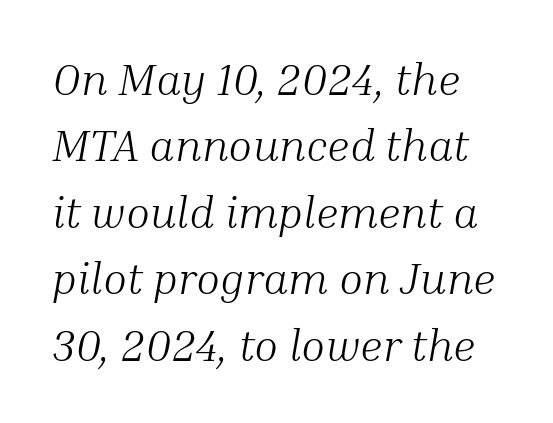
Q: Is the text bold? A: No.
Q: Is the text italic (slanted)? A: Yes, it leans right by about 10 degrees.
Q: Is the typeface a serif or a sans-serif typeface? A: Serif.
Q: Is the text underlined? A: No.
Q: Is the spacing between letters normal or unusually wide? A: Normal.
Q: Is the spacing between lines tight, normal or loose? A: Normal.
Q: Width (condensed, normal, or wide)? A: Normal.
Q: Stroke contrast? A: Medium.
Q: x-height? A: Medium.
Q: Monospaced? A: No.
